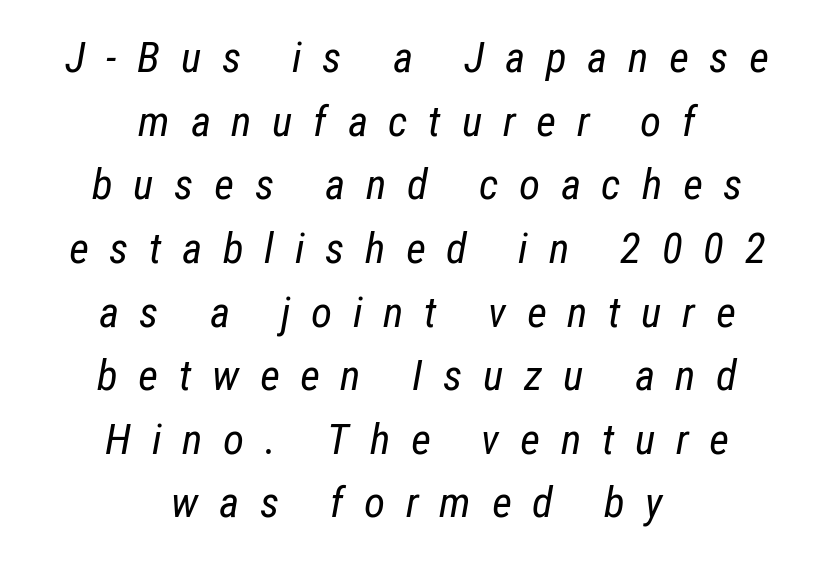
{"italic": "yes", "lean": "right", "slant_degrees": 12, "bold": "no", "weight": "regular", "width": "condensed", "stroke_contrast": "low", "x_height": "medium", "monospaced": "no", "underline": "no", "align": "center", "line_spacing": "normal", "line_spacing_ratio": 1.48, "letter_spacing": "wide", "letter_spacing_em": 0.48, "glyph_px": 43}
